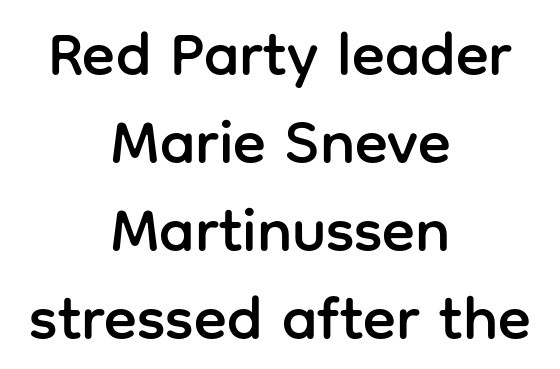
Q: Is the text italic (slanted)? A: No, it is upright.
Q: Is the typeface a serif or a sans-serif typeface? A: Sans-serif.
Q: Is the text underlined? A: No.
Q: How is the paragraph aligned? A: Centered.
Q: Is the spacing between letters normal or unusually wide? A: Normal.
Q: Is the spacing between lines tight, normal or loose? A: Normal.
Q: Width (condensed, normal, or wide)? A: Normal.
Q: Stroke contrast? A: Low.
Q: x-height? A: Medium.
Q: Monospaced? A: No.
